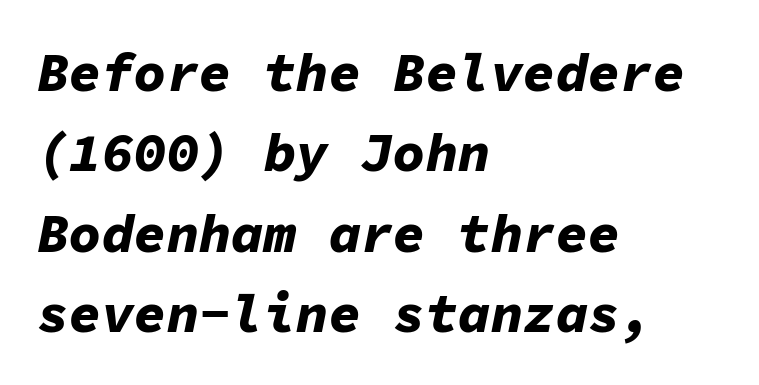
The typesetting leans heavy: a genuine bold. Visually the block forms a straight wall on the left and a jagged coastline on the right. Summary of vertical rhythm: regular, with standard interline spacing. Students, note that the glyphs here touch the page at normal intervals. The letters march in equal steps, a hallmark of fixed-pitch type.
